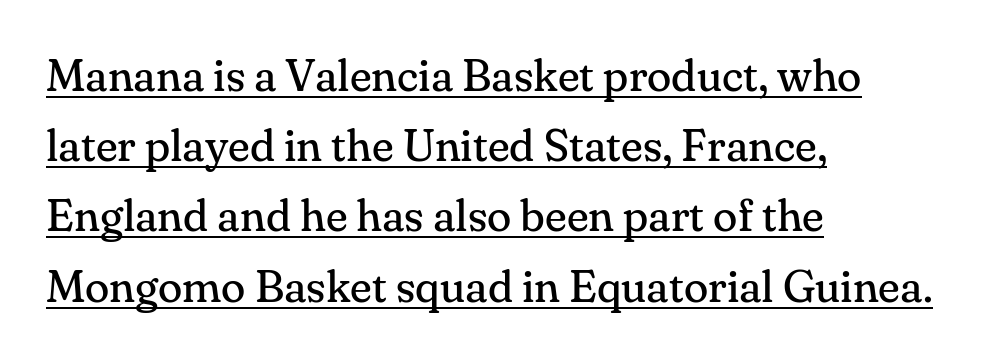
{"serif": "yes", "italic": "no", "bold": "no", "weight": "regular", "width": "normal", "stroke_contrast": "medium", "x_height": "small", "monospaced": "no", "underline": "yes", "align": "left", "line_spacing": "normal", "line_spacing_ratio": 1.56, "letter_spacing": "normal", "letter_spacing_em": 0.0, "glyph_px": 45}
